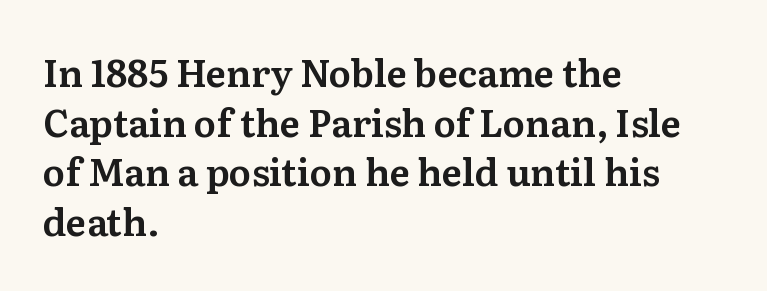
{"serif": "yes", "italic": "no", "width": "normal", "stroke_contrast": "medium", "x_height": "medium", "monospaced": "no", "underline": "no", "align": "left", "line_spacing": "normal", "line_spacing_ratio": 1.34, "letter_spacing": "normal", "letter_spacing_em": 0.0, "glyph_px": 37}
